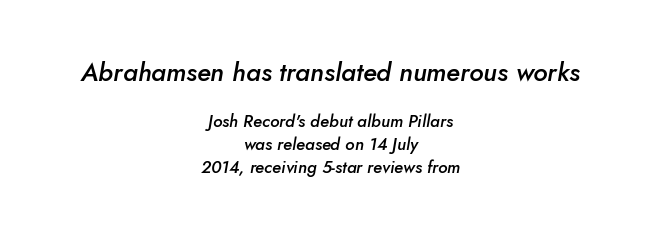
Style check: oblique. If you measured baseline to baseline, you'd find a middling distance. Centered paragraph, ragged on both sides. What stands out about the letter spacing? Nothing — it is the standard amount. Has an underline been added? It has not. Compare the two chunks: the upper has the greater cap height.
